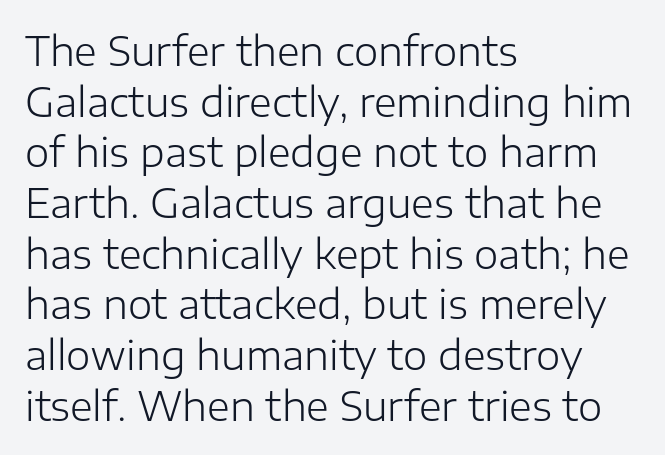
Q: Is the text bold? A: No.
Q: Is the text italic (slanted)? A: No, it is upright.
Q: Is the typeface a serif or a sans-serif typeface? A: Sans-serif.
Q: Is the text underlined? A: No.
Q: How is the paragraph aligned? A: Left-aligned.
Q: Is the spacing between letters normal or unusually wide? A: Normal.
Q: Is the spacing between lines tight, normal or loose? A: Normal.
Q: Width (condensed, normal, or wide)? A: Normal.
Q: Stroke contrast? A: Low.
Q: x-height? A: Medium.
Q: Monospaced? A: No.
